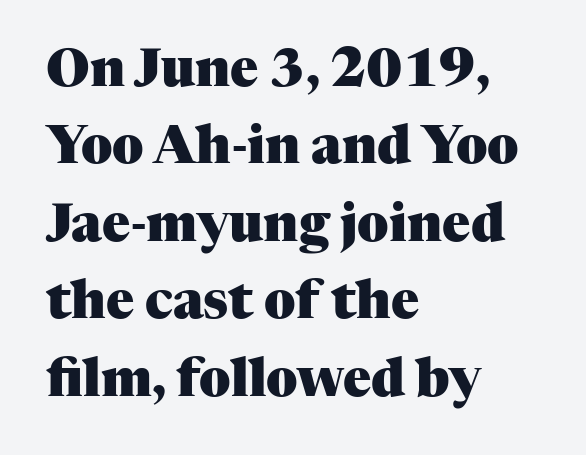
Is the type bold? Yes — the strokes are clearly thick and heavy. Typeset ragged right — the left edge is the straight one. You can tell it's not italic because the verticals are truly vertical. How are the letters spaced? Ordinarily, with no added tracking. Proportional: the letters do not fall into vertical columns. Small tapered or slab feet sit at the stroke ends, so this counts as serif.
